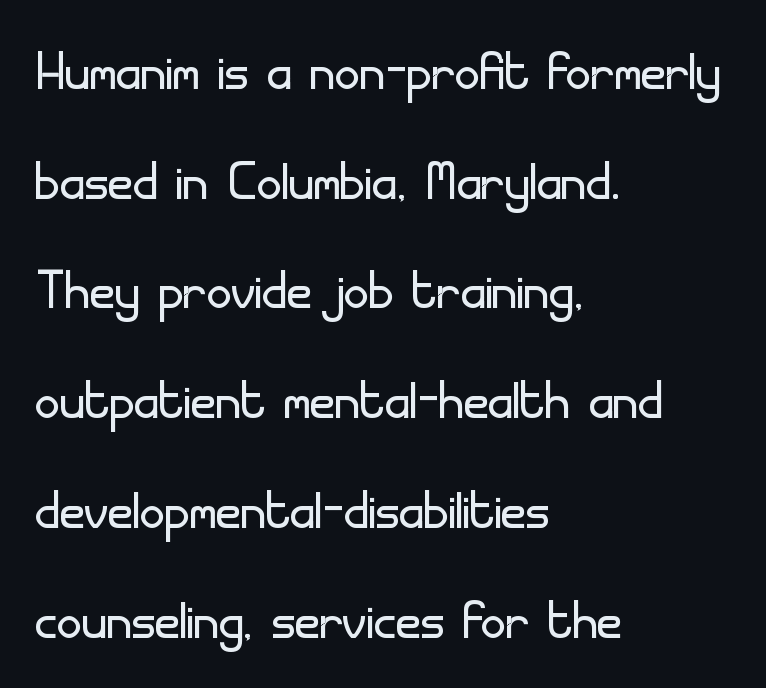
Honestly, the row spacing looks completely unremarkable. Posture: straight, roman, zero tilt. The typeface has the unassuming heft of standard copy or less. The rag falls on the right side of this text block. Underlining? Definitely not there.
